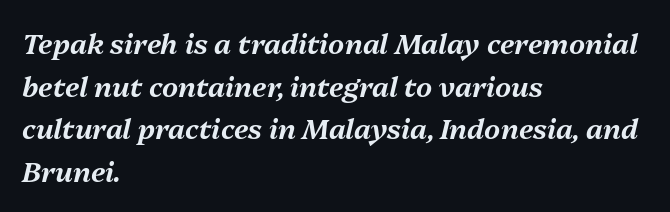
{"italic": "yes", "lean": "right", "slant_degrees": 13, "width": "normal", "stroke_contrast": "medium", "x_height": "medium", "monospaced": "no", "underline": "no", "align": "left", "line_spacing": "normal", "line_spacing_ratio": 1.52, "letter_spacing": "normal", "letter_spacing_em": 0.0, "glyph_px": 28}
